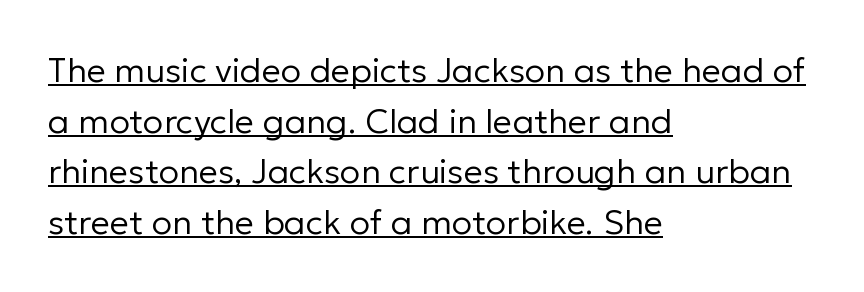
Note the varied advance widths — an 'i' is clearly narrower than an 'm'. The space between consecutive lines is moderate. A typesetter would mark this as roman, not italic. This is not heavy type; no bold has been used. The setting favours the left margin, as ordinary paragraphs usually do.
